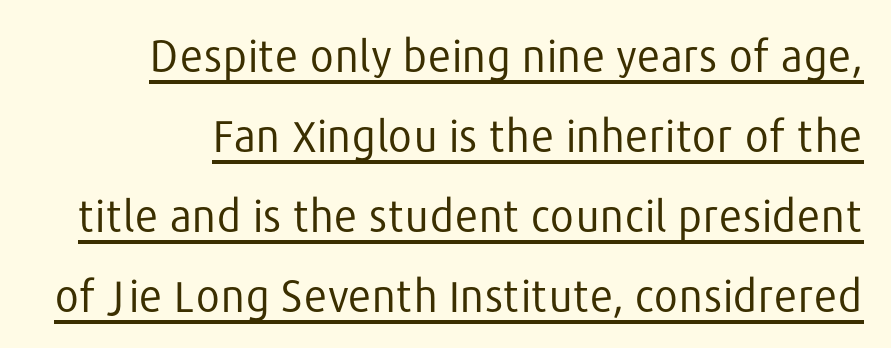
{"serif": "no", "italic": "no", "bold": "no", "weight": "regular", "width": "normal", "stroke_contrast": "low", "x_height": "medium", "monospaced": "no", "underline": "yes", "line_spacing_ratio": 1.86, "letter_spacing": "normal", "letter_spacing_em": 0.0, "glyph_px": 43}
